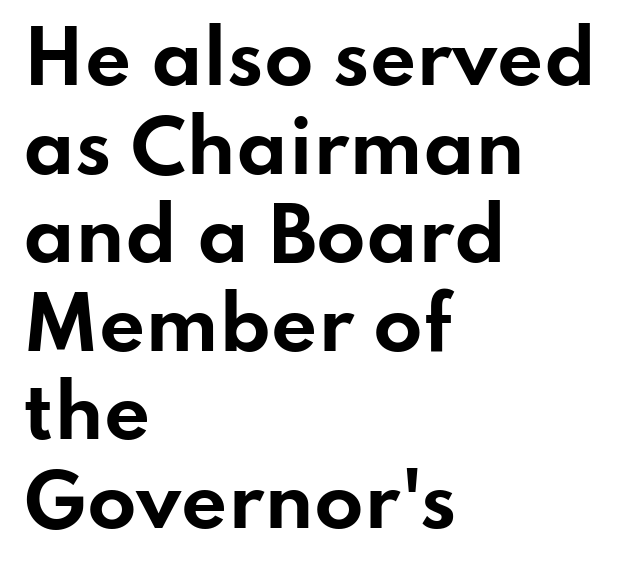
Q: Is the text bold? A: Yes.
Q: Is the text italic (slanted)? A: No, it is upright.
Q: Is the typeface a serif or a sans-serif typeface? A: Sans-serif.
Q: Is the text underlined? A: No.
Q: How is the paragraph aligned? A: Left-aligned.
Q: Is the spacing between letters normal or unusually wide? A: Normal.
Q: Width (condensed, normal, or wide)? A: Wide.
Q: Stroke contrast? A: Low.
Q: x-height? A: Small.
Q: Monospaced? A: No.
